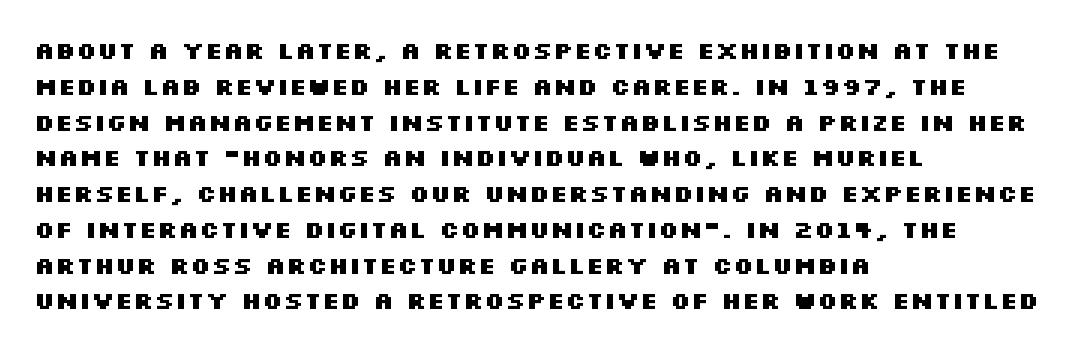
{"italic": "no", "bold": "yes", "underline": "no", "align": "left", "line_spacing": "normal", "line_spacing_ratio": 1.49, "letter_spacing": "normal", "letter_spacing_em": 0.0, "glyph_px": 24}
